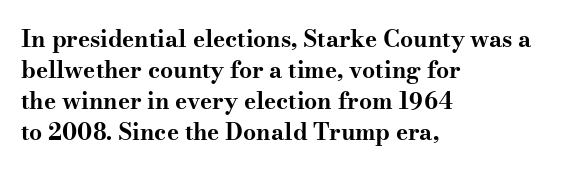
{"italic": "no", "bold": "yes", "underline": "no", "align": "left", "line_spacing": "normal", "line_spacing_ratio": 1.35, "letter_spacing": "normal", "letter_spacing_em": 0.0, "glyph_px": 23}
